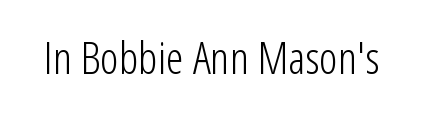
The passage shown has conventional tracking throughout. If you drew a line through each stem, it would be perfectly vertical. Weight: not bold — regular or lighter. Typographically, this falls in the sans-serif category. Underline: absent.
